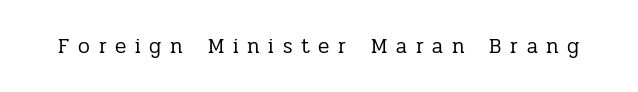
Q: Is the text bold? A: No.
Q: Is the text italic (slanted)? A: No, it is upright.
Q: Is the text underlined? A: No.
Q: Is the spacing between letters normal or unusually wide? A: Unusually wide.
